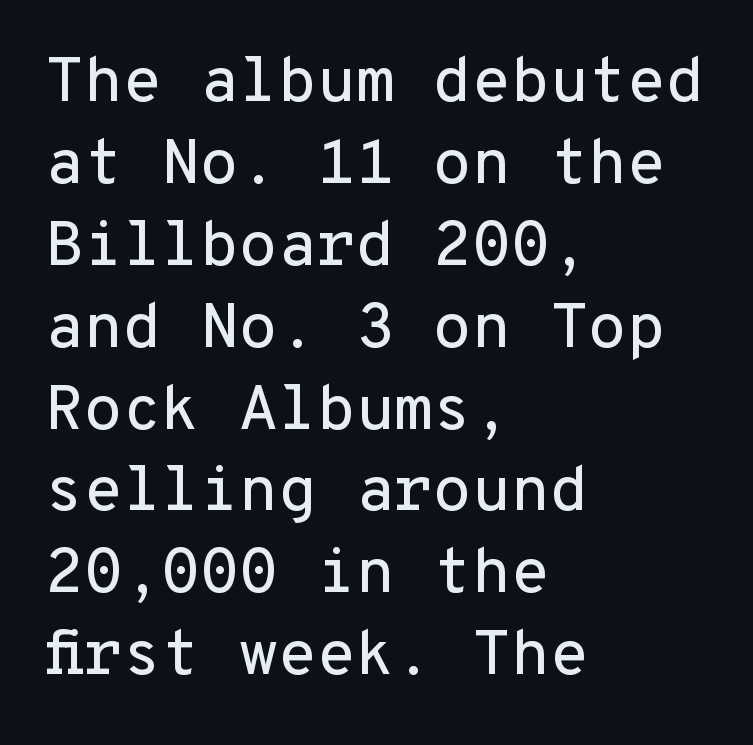
Q: Is the text italic (slanted)? A: No, it is upright.
Q: Is the typeface a serif or a sans-serif typeface? A: Sans-serif.
Q: Is the text underlined? A: No.
Q: How is the paragraph aligned? A: Left-aligned.
Q: Is the spacing between letters normal or unusually wide? A: Normal.
Q: Is the spacing between lines tight, normal or loose? A: Normal.
Q: Width (condensed, normal, or wide)? A: Normal.
Q: Stroke contrast? A: Low.
Q: x-height? A: Medium.
Q: Monospaced? A: Yes.
